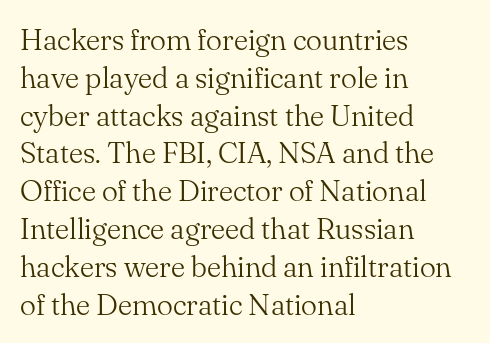
{"serif": "yes", "italic": "no", "bold": "no", "weight": "light", "width": "normal", "stroke_contrast": "medium", "x_height": "small", "monospaced": "no", "underline": "no", "align": "left", "line_spacing": "normal", "line_spacing_ratio": 1.26, "letter_spacing": "normal", "letter_spacing_em": 0.0, "glyph_px": 30}
